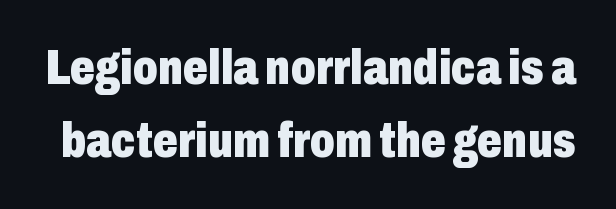
{"serif": "no", "italic": "no", "bold": "yes", "weight": "heavy", "width": "condensed", "stroke_contrast": "low", "x_height": "medium", "monospaced": "no", "underline": "no", "line_spacing": "normal", "line_spacing_ratio": 1.5, "letter_spacing": "normal", "letter_spacing_em": 0.0, "glyph_px": 49}
